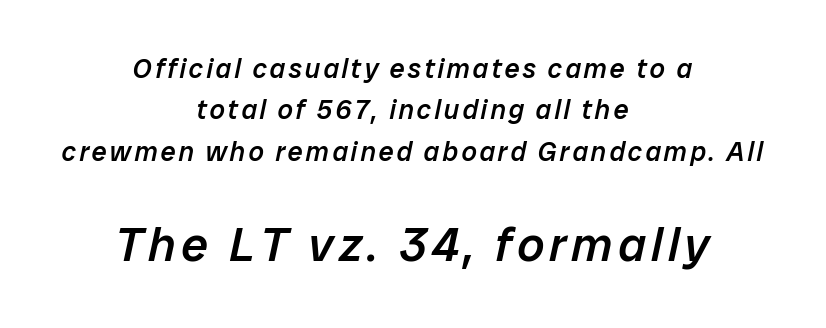
Q: Is the text bold? A: Semi-bold.
Q: Is the text italic (slanted)? A: Yes, it leans right by about 12 degrees.
Q: Is the text underlined? A: No.
Q: How is the paragraph aligned? A: Centered.
Q: Is the spacing between lines tight, normal or loose? A: Normal.
Q: Which block of text is set in a larger size, the first (top) or the second (bottom)? A: The second (bottom) one.
Q: Width (condensed, normal, or wide)? A: Normal.
Q: Stroke contrast? A: Low.
Q: x-height? A: Medium.
Q: Monospaced? A: No.
